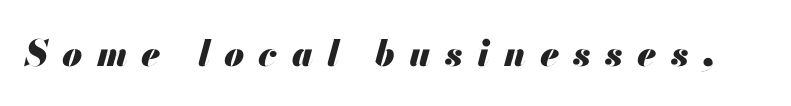
The image shows 36 px heavy type, italic (leaning right); set unusually wide letter spacing (+0.4 em), not underlined; medium stroke contrast and a small x-height.
